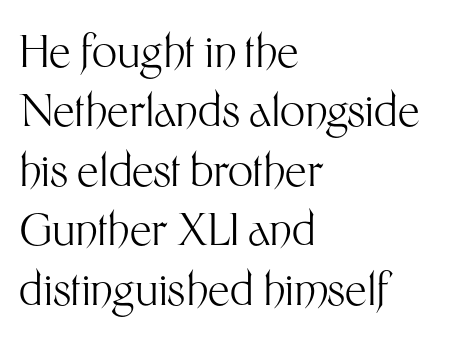
Q: Is the text bold? A: No.
Q: Is the text italic (slanted)? A: No, it is upright.
Q: Is the typeface a serif or a sans-serif typeface? A: Sans-serif.
Q: Is the text underlined? A: No.
Q: How is the paragraph aligned? A: Left-aligned.
Q: Is the spacing between letters normal or unusually wide? A: Normal.
Q: Is the spacing between lines tight, normal or loose? A: Normal.
Q: Width (condensed, normal, or wide)? A: Normal.
Q: Stroke contrast? A: Medium.
Q: x-height? A: Medium.
Q: Monospaced? A: No.
